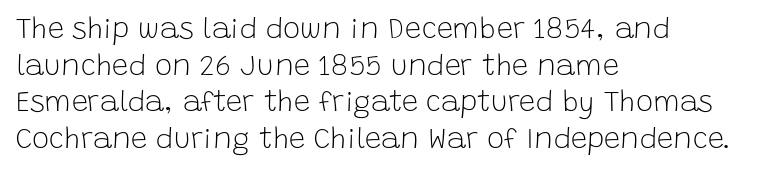
Which margin do the lines hug? The left one — the right edge is uneven. The typesetting does not lean heavy: it is not bold. Only glyphs here, with clear space below each row. The rendering uses natural spacing where letterforms have individual widths. Leading matches the norm, producing a regular column. It's the straight-up-and-down kind of type.
